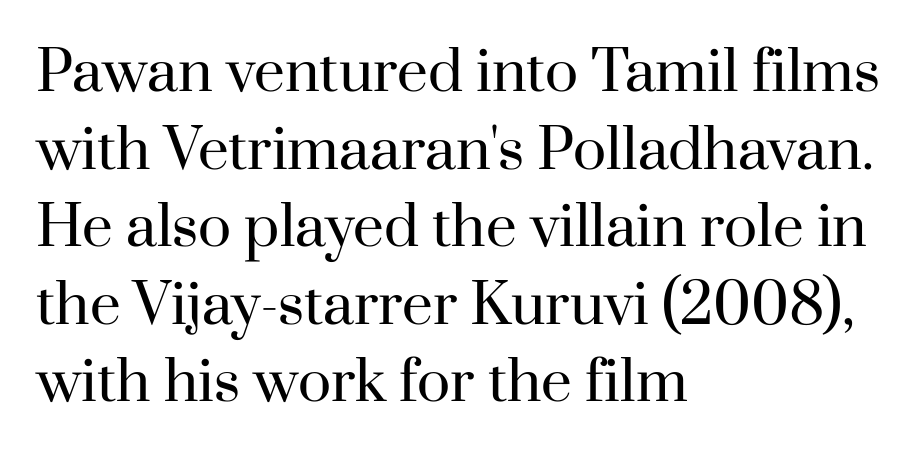
{"serif": "yes", "italic": "no", "bold": "no", "weight": "regular", "width": "normal", "stroke_contrast": "high", "x_height": "small", "monospaced": "no", "underline": "no", "align": "left", "line_spacing": "normal", "line_spacing_ratio": 1.41, "letter_spacing": "normal", "letter_spacing_em": 0.0, "glyph_px": 55}
